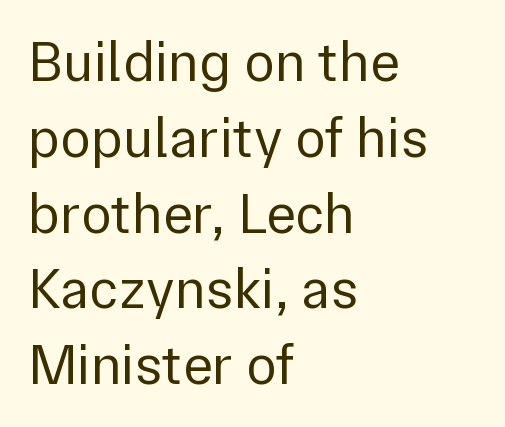
Each row of text sits above clean, open space. Where is the straight margin? On the left. This rendering employs a face without finishing strokes, i.e., a sans-serif. Spacing verdict: proportional, widths tailored to each character. Stems and bowls with no extra thickness — not bold.
